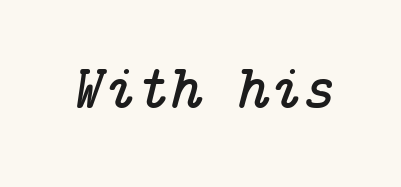
{"serif": "yes", "italic": "yes", "lean": "right", "slant_degrees": 14, "width": "normal", "stroke_contrast": "low", "x_height": "medium", "underline": "no", "letter_spacing": "normal", "letter_spacing_em": 0.0, "glyph_px": 63}
